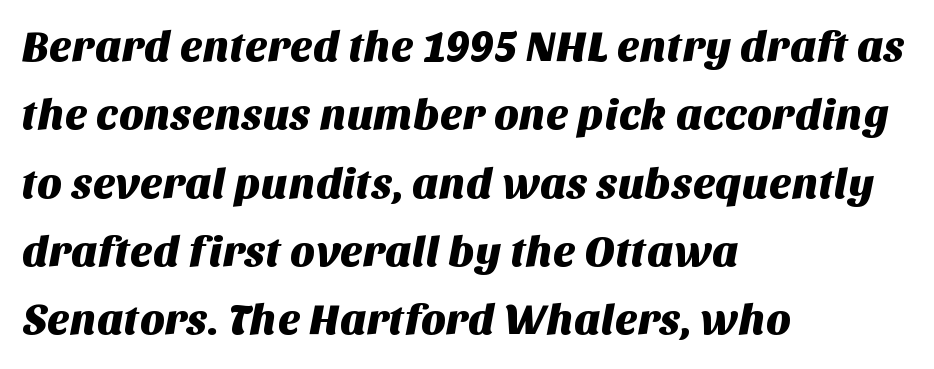
{"serif": "no", "width": "normal", "stroke_contrast": "medium", "x_height": "large", "monospaced": "no", "underline": "no", "align": "left", "line_spacing": "normal", "line_spacing_ratio": 1.59, "letter_spacing": "normal", "letter_spacing_em": 0.0, "glyph_px": 43}
